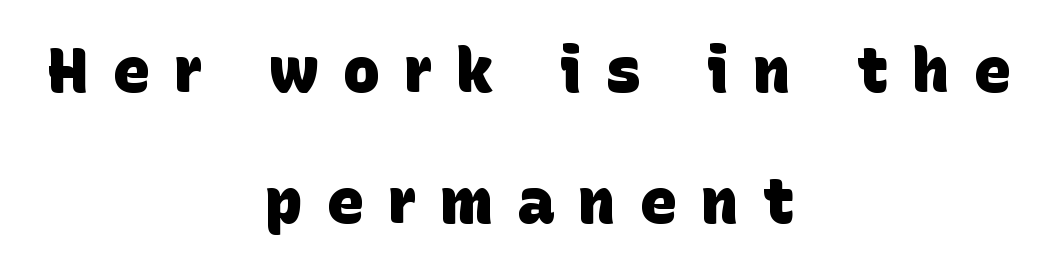
Q: Is the text bold? A: Yes.
Q: Is the typeface a serif or a sans-serif typeface? A: Sans-serif.
Q: Is the text underlined? A: No.
Q: How is the paragraph aligned? A: Centered.
Q: Is the spacing between letters normal or unusually wide? A: Unusually wide.
Q: Is the spacing between lines tight, normal or loose? A: Loose.
Q: Width (condensed, normal, or wide)? A: Normal.
Q: Stroke contrast? A: Low.
Q: x-height? A: Large.
Q: Monospaced? A: No.
